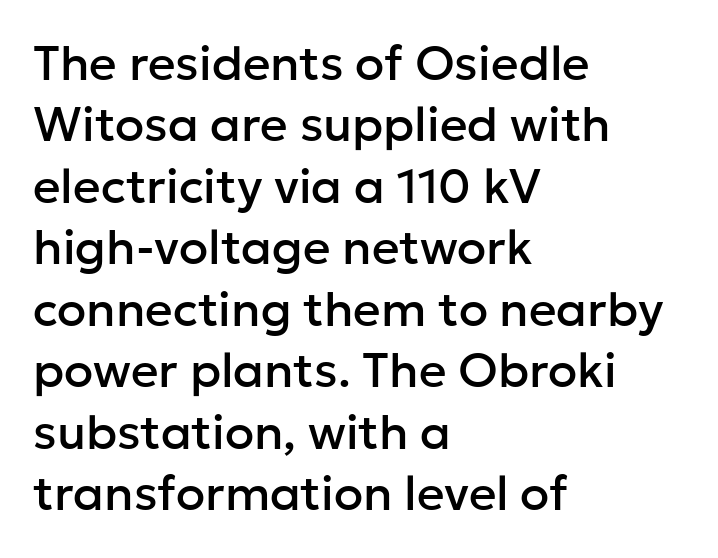
This sample uses a sans-serif face. Reading down the column, the eye jumps a familiar distance to each next line. Descender tails drop into unmarked territory. The horizontal fit of the characters is conventional and even. The paragraph has a hard left edge and a soft right edge.
